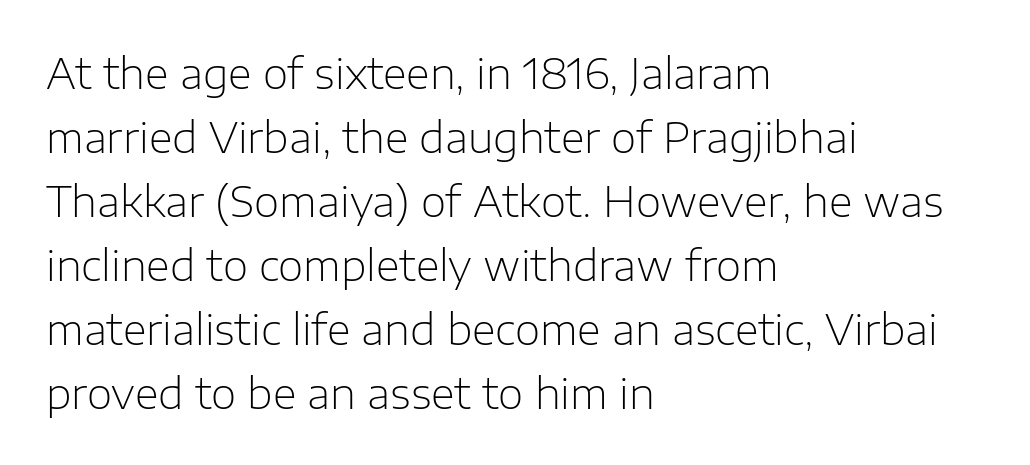
Q: Is the text bold? A: No.
Q: Is the text italic (slanted)? A: No, it is upright.
Q: Is the typeface a serif or a sans-serif typeface? A: Sans-serif.
Q: Is the text underlined? A: No.
Q: How is the paragraph aligned? A: Left-aligned.
Q: Is the spacing between letters normal or unusually wide? A: Normal.
Q: Is the spacing between lines tight, normal or loose? A: Normal.
Q: Width (condensed, normal, or wide)? A: Normal.
Q: Stroke contrast? A: Low.
Q: x-height? A: Medium.
Q: Monospaced? A: No.
